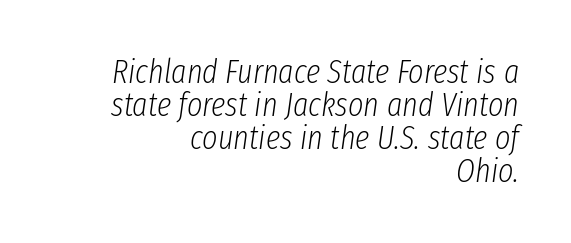
Q: Is the text bold? A: No.
Q: Is the text italic (slanted)? A: Yes, it leans right by about 8 degrees.
Q: Is the text underlined? A: No.
Q: How is the paragraph aligned? A: Right-aligned.
Q: Is the spacing between letters normal or unusually wide? A: Normal.
Q: Is the spacing between lines tight, normal or loose? A: Tight.
Q: Width (condensed, normal, or wide)? A: Condensed.
Q: Stroke contrast? A: Low.
Q: x-height? A: Medium.
Q: Monospaced? A: No.
